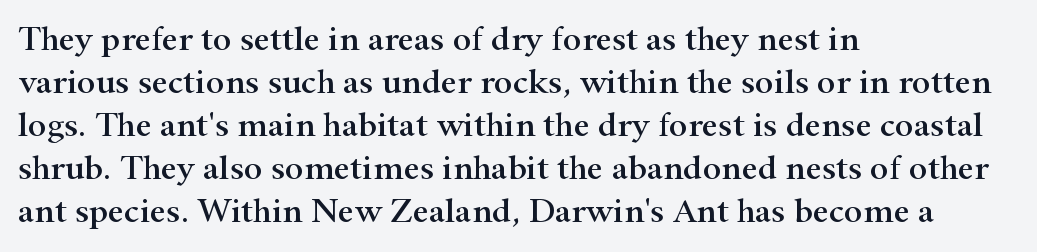
Q: Is the text italic (slanted)? A: No, it is upright.
Q: Is the typeface a serif or a sans-serif typeface? A: Serif.
Q: Is the text underlined? A: No.
Q: How is the paragraph aligned? A: Left-aligned.
Q: Is the spacing between letters normal or unusually wide? A: Normal.
Q: Width (condensed, normal, or wide)? A: Wide.
Q: Stroke contrast? A: High.
Q: x-height? A: Small.
Q: Monospaced? A: No.
